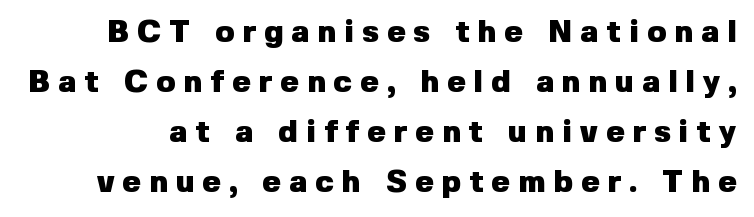
The strokes are fattened all the way to bold. The specimen reads as upright at a glance. Look at the tracking — it's clearly loosened, letters drifting apart. Each letter's strokes conclude bluntly, with no projecting serifs. Rule under the text: the space is simply empty. The letters advance in unequal steps, a hallmark of proportional type.
